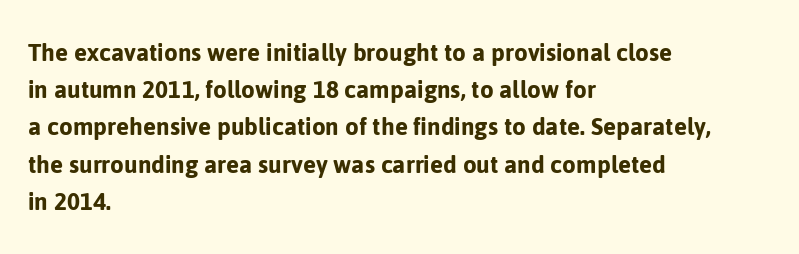
{"serif": "no", "italic": "no", "width": "normal", "stroke_contrast": "low", "x_height": "medium", "monospaced": "no", "underline": "no", "align": "left", "line_spacing": "normal", "line_spacing_ratio": 1.33, "letter_spacing": "normal", "letter_spacing_em": 0.0, "glyph_px": 28}
